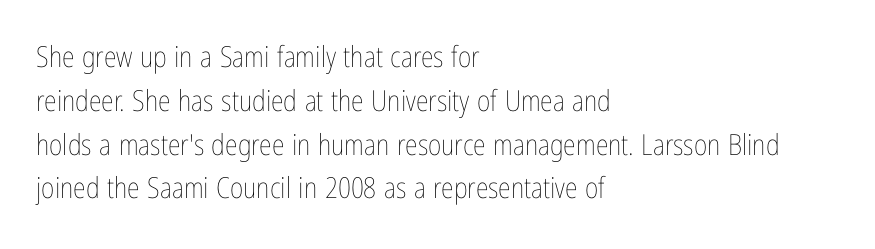
{"italic": "no", "bold": "no", "weight": "thin", "width": "condensed", "stroke_contrast": "low", "x_height": "medium", "monospaced": "no", "underline": "no", "align": "left", "line_spacing": "normal", "line_spacing_ratio": 1.51, "letter_spacing": "normal", "letter_spacing_em": 0.0, "glyph_px": 29}
